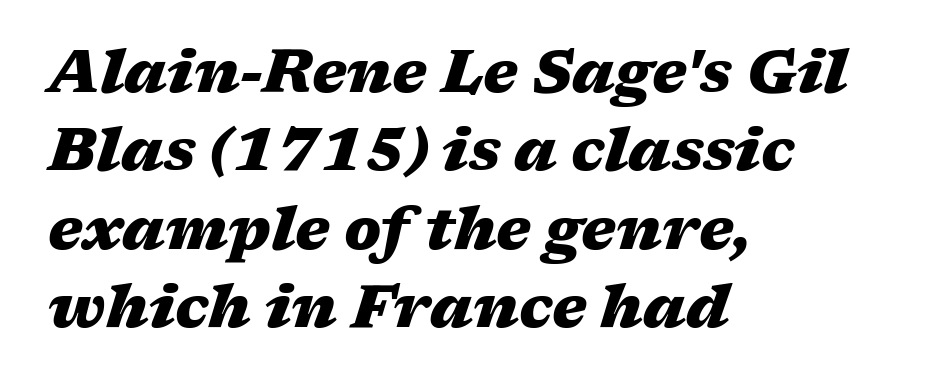
Q: Is the text bold? A: Yes.
Q: Is the text italic (slanted)? A: Yes, it leans right by about 17 degrees.
Q: Is the text underlined? A: No.
Q: How is the paragraph aligned? A: Left-aligned.
Q: Is the spacing between letters normal or unusually wide? A: Normal.
Q: Is the spacing between lines tight, normal or loose? A: Normal.
Q: Width (condensed, normal, or wide)? A: Wide.
Q: Stroke contrast? A: Medium.
Q: x-height? A: Medium.
Q: Monospaced? A: No.
